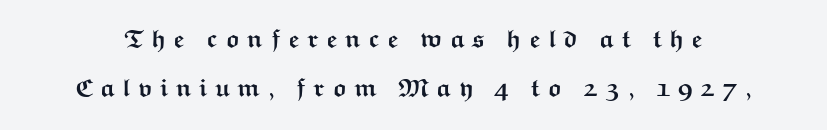
Q: Is the text bold? A: Yes.
Q: Is the text italic (slanted)? A: No, it is upright.
Q: Is the text underlined? A: No.
Q: Is the spacing between letters normal or unusually wide? A: Unusually wide.
Q: Is the spacing between lines tight, normal or loose? A: Loose.
